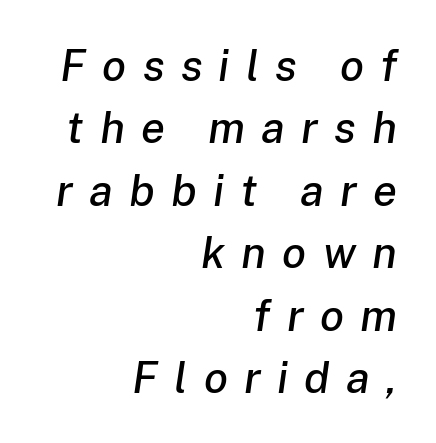
There is plenty of visible air inserted between adjacent glyphs. Slanted lettering throughout. This sample has the flowing, uneven cadence of proportional lettering. Caption: multi-line text, flush right, ragged left. Baseline-to-baseline distance is the conventional proportion of letter height. Underline: absent.
